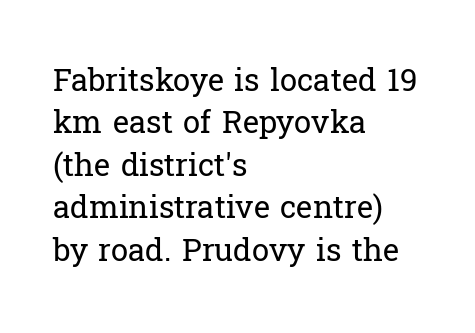
Q: Is the text bold? A: No.
Q: Is the text italic (slanted)? A: No, it is upright.
Q: Is the typeface a serif or a sans-serif typeface? A: Serif.
Q: Is the text underlined? A: No.
Q: How is the paragraph aligned? A: Left-aligned.
Q: Is the spacing between letters normal or unusually wide? A: Normal.
Q: Is the spacing between lines tight, normal or loose? A: Normal.
Q: Width (condensed, normal, or wide)? A: Normal.
Q: Stroke contrast? A: Low.
Q: x-height? A: Medium.
Q: Monospaced? A: No.
